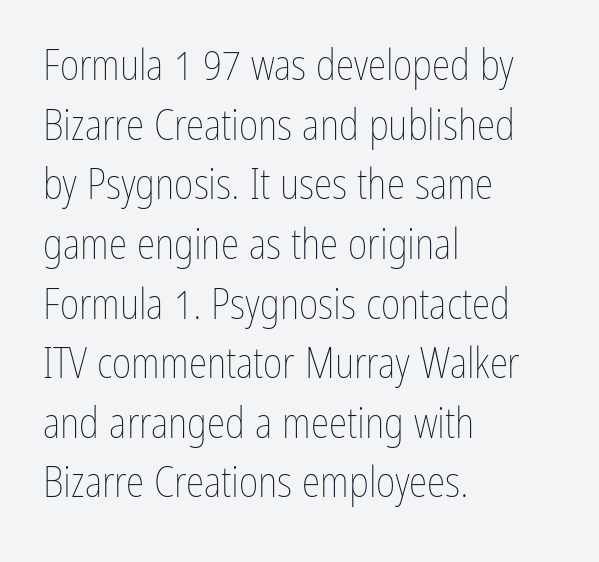
Q: Is the text bold? A: No.
Q: Is the text italic (slanted)? A: No, it is upright.
Q: Is the text underlined? A: No.
Q: How is the paragraph aligned? A: Left-aligned.
Q: Is the spacing between letters normal or unusually wide? A: Normal.
Q: Is the spacing between lines tight, normal or loose? A: Normal.
Q: Width (condensed, normal, or wide)? A: Condensed.
Q: Stroke contrast? A: Low.
Q: x-height? A: Medium.
Q: Monospaced? A: No.
